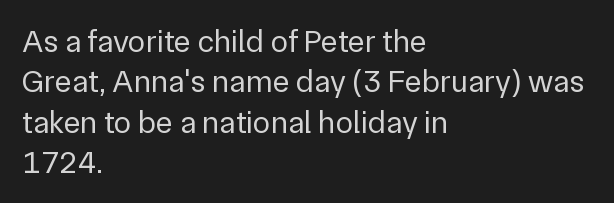
The image shows 32 px regular-weight sans-serif type, upright; set left-aligned, normal line spacing (1.26x), normal letter spacing, not underlined; low stroke contrast and a medium x-height.
